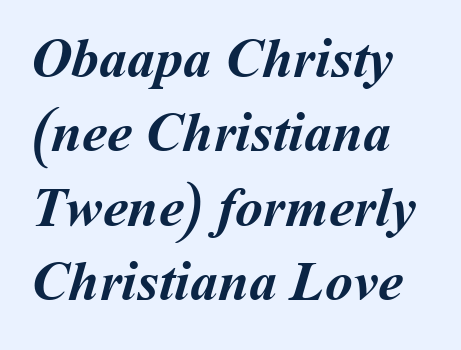
{"bold": "yes", "weight": "semibold", "width": "normal", "stroke_contrast": "medium", "x_height": "medium", "monospaced": "no", "underline": "no", "line_spacing": "normal", "line_spacing_ratio": 1.33, "letter_spacing": "normal", "letter_spacing_em": 0.0, "glyph_px": 56}
